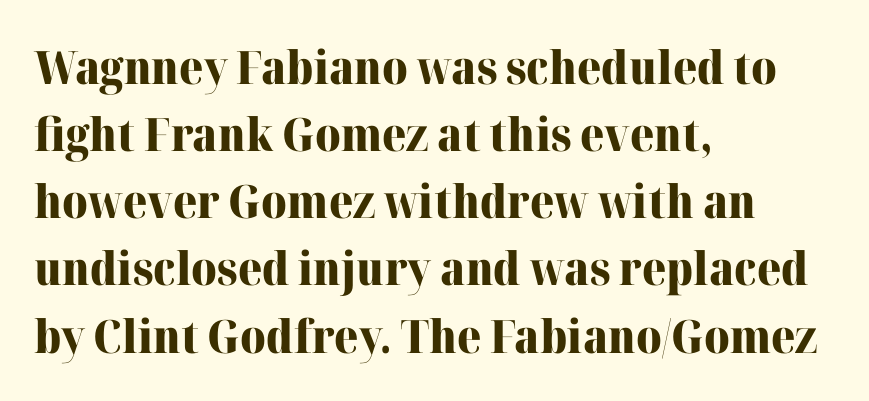
The image shows 46 px heavy serif type, upright; set left-aligned, normal line spacing (1.46x), normal letter spacing, not underlined; high stroke contrast and a medium x-height.
